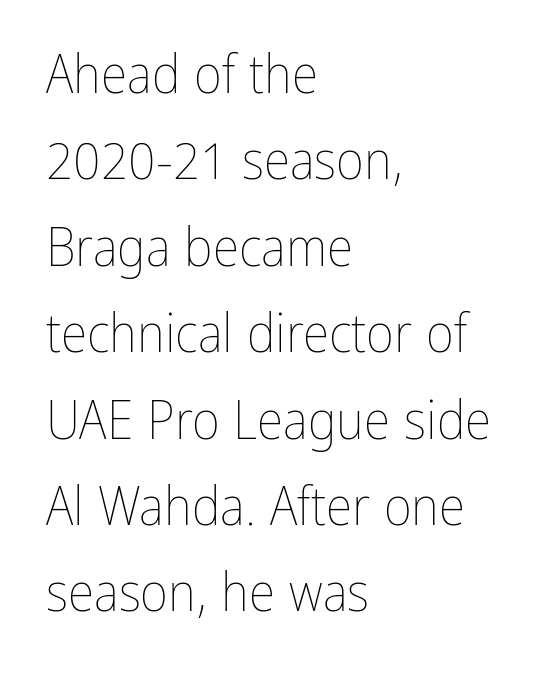
Note the varied advance widths — an 'i' is clearly narrower than an 'm'. The line texture is even and compact thanks to regular tracking. Regarding leading, the lines here are spaced in the standard way. The foot of each line stays bare and open. No chunkiness to these letters — they're not bold.
